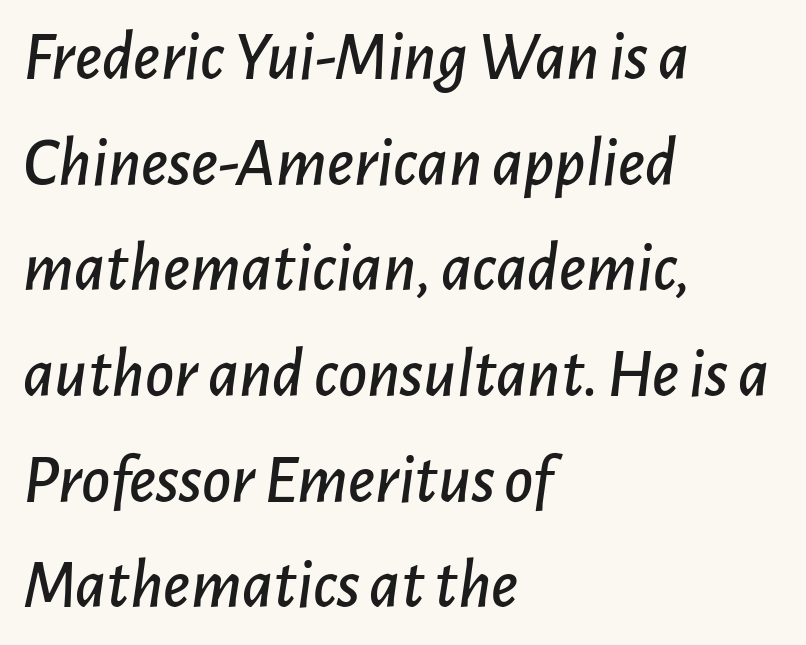
Q: Is the text italic (slanted)? A: Yes, it leans right by about 7 degrees.
Q: Is the text underlined? A: No.
Q: How is the paragraph aligned? A: Left-aligned.
Q: Is the spacing between letters normal or unusually wide? A: Normal.
Q: Is the spacing between lines tight, normal or loose? A: Normal.
Q: Width (condensed, normal, or wide)? A: Normal.
Q: Stroke contrast? A: Low.
Q: x-height? A: Medium.
Q: Monospaced? A: No.
